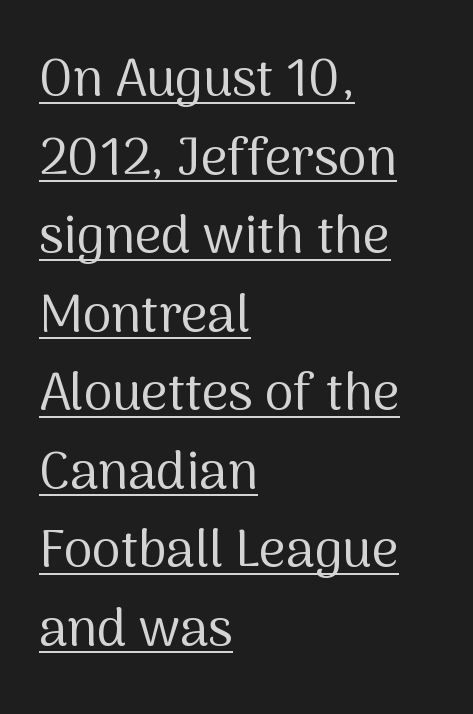
The lettering stays uniformly vertical, giving the passage a roman look. Think of a printed novel: that variable character pitch is what you see here. Notice how descenders clear the ascenders below comfortably — that's standard leading. The horizontal fit of the characters is conventional and even. A typographer would call this underscored text. Alignment: flush left.
